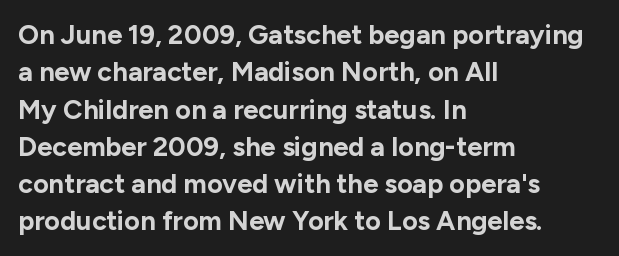
The image shows 27 px bold type, upright; set left-aligned, normal line spacing (1.38x), normal letter spacing, not underlined.
